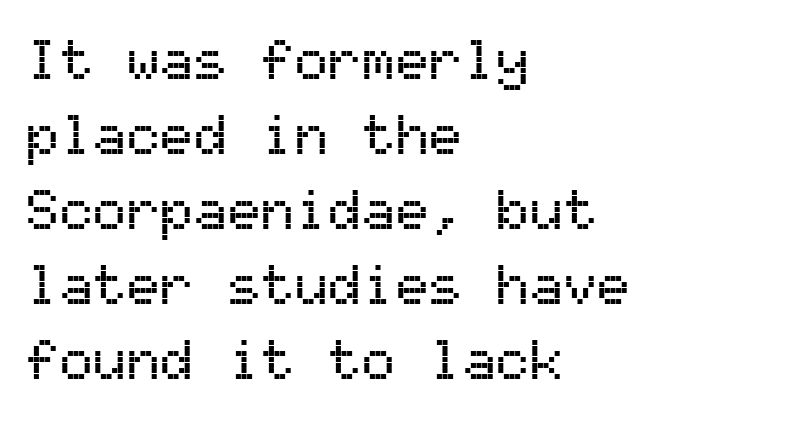
{"serif": "no", "italic": "no", "width": "normal", "stroke_contrast": "medium", "x_height": "medium", "monospaced": "yes", "underline": "no", "align": "left", "line_spacing": "normal", "line_spacing_ratio": 1.34, "letter_spacing": "normal", "letter_spacing_em": 0.0, "glyph_px": 56}
